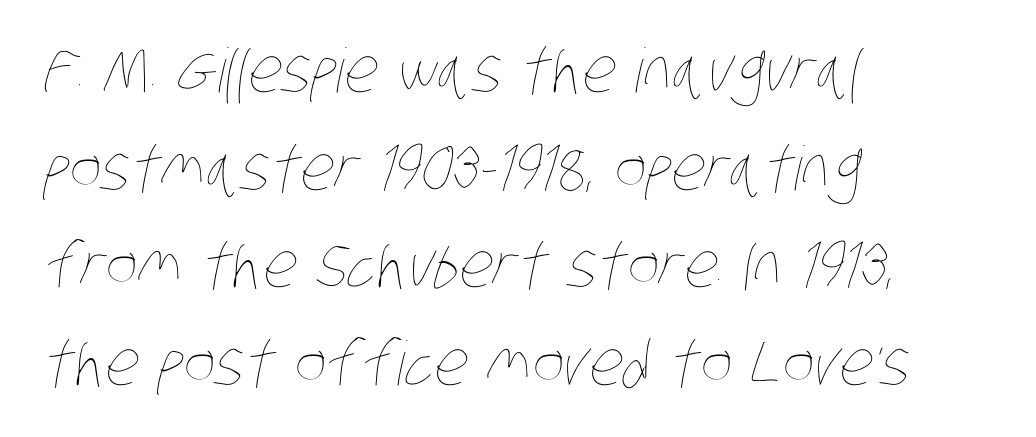
Q: Is the text bold? A: No.
Q: Is the text underlined? A: No.
Q: How is the paragraph aligned? A: Left-aligned.
Q: Is the spacing between letters normal or unusually wide? A: Normal.
Q: Is the spacing between lines tight, normal or loose? A: Normal.
Q: Width (condensed, normal, or wide)? A: Condensed.
Q: Stroke contrast? A: Low.
Q: x-height? A: Large.
Q: Monospaced? A: No.
